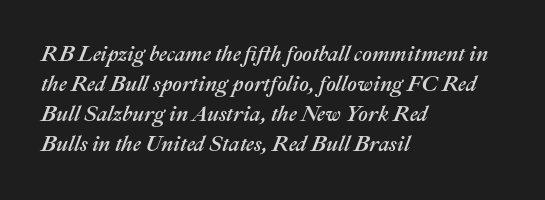
Q: Is the text italic (slanted)? A: Yes, it leans right by about 22 degrees.
Q: Is the text underlined? A: No.
Q: How is the paragraph aligned? A: Left-aligned.
Q: Is the spacing between letters normal or unusually wide? A: Normal.
Q: Is the spacing between lines tight, normal or loose? A: Normal.
